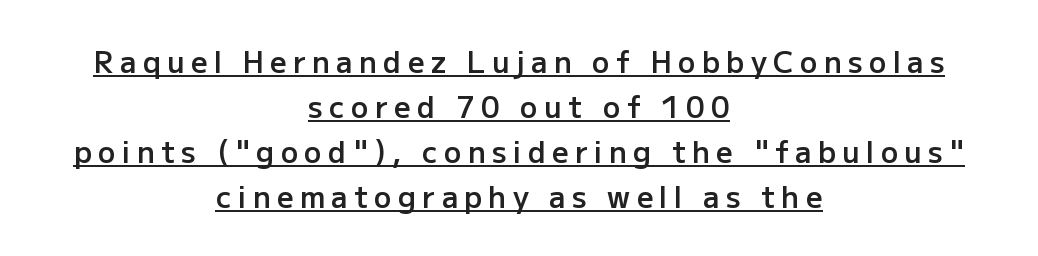
{"serif": "no", "italic": "no", "bold": "semi", "weight": "semibold", "width": "normal", "stroke_contrast": "low", "x_height": "medium", "monospaced": "no", "underline": "yes", "align": "center", "line_spacing": "normal", "line_spacing_ratio": 1.55, "letter_spacing": "wide", "letter_spacing_em": 0.22, "glyph_px": 29}
